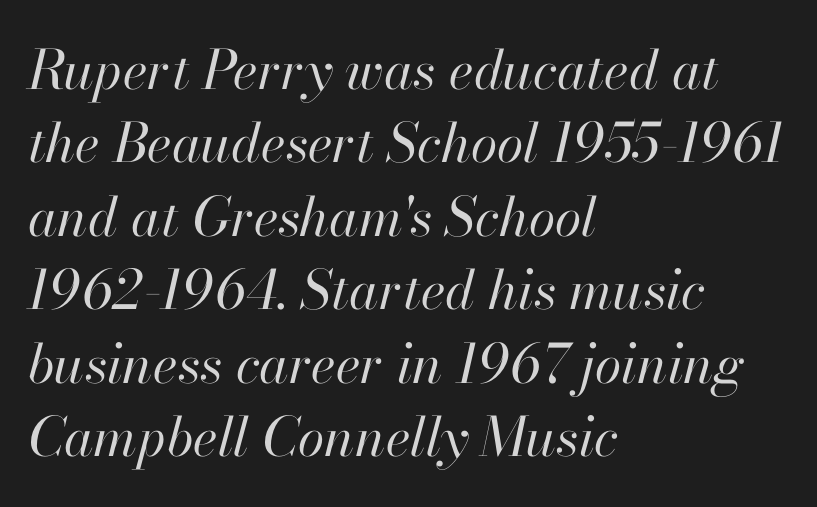
{"italic": "yes", "lean": "right", "slant_degrees": 13, "bold": "no", "weight": "regular", "width": "normal", "stroke_contrast": "high", "x_height": "small", "monospaced": "no", "underline": "no", "align": "left", "line_spacing": "normal", "line_spacing_ratio": 1.36, "letter_spacing": "normal", "letter_spacing_em": 0.0, "glyph_px": 54}
